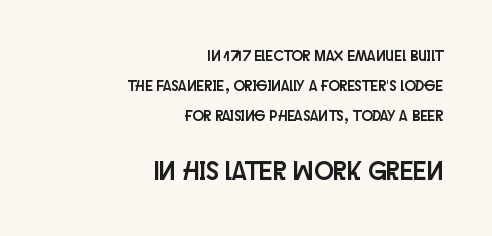
Q: Is the text italic (slanted)? A: No, it is upright.
Q: Is the text underlined? A: No.
Q: How is the paragraph aligned? A: Right-aligned.
Q: Is the spacing between letters normal or unusually wide? A: Normal.
Q: Is the spacing between lines tight, normal or loose? A: Loose.
Q: Which block of text is set in a larger size, the first (top) or the second (bottom)? A: The second (bottom) one.
